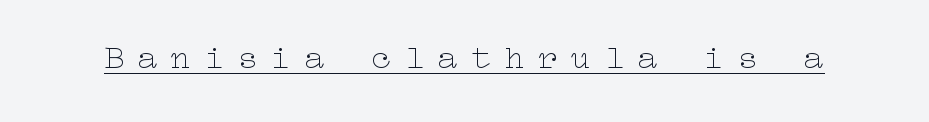
Check the space under the baseline: a stroke is drawn there. Each word looks stretched out because of the extra space between its letters. Notice how the stems are strictly vertical — no italics here. Compared with a typical body face, this is equally light or lighter still.
